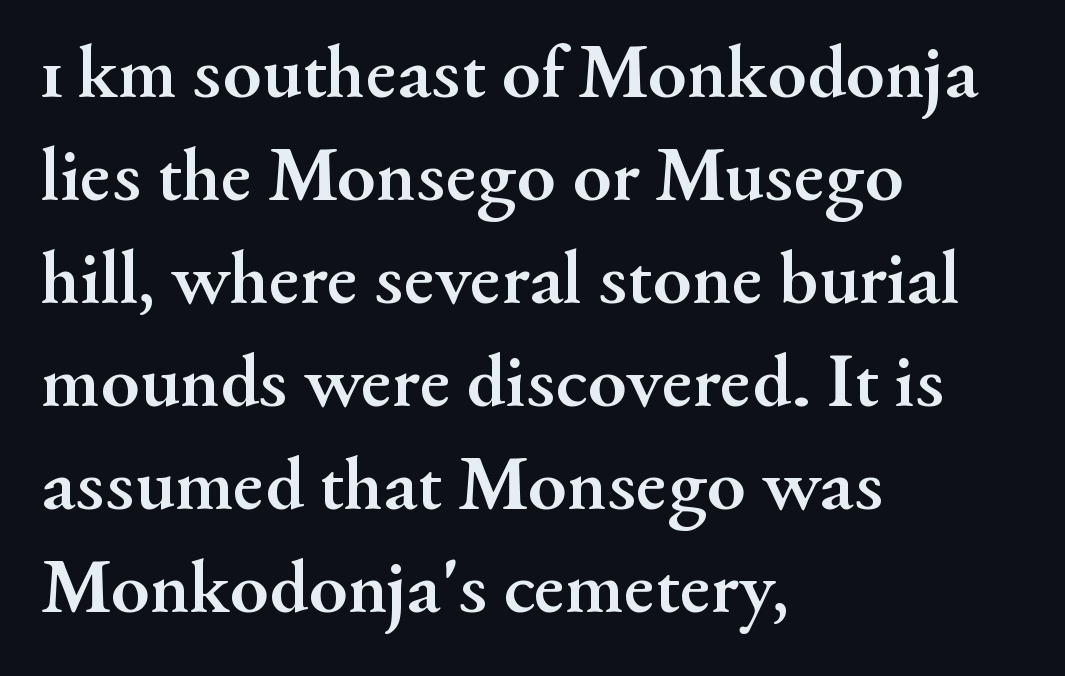
{"serif": "yes", "italic": "no", "bold": "yes", "weight": "semibold", "width": "normal", "stroke_contrast": "medium", "x_height": "small", "monospaced": "no", "underline": "no", "align": "left", "line_spacing": "normal", "line_spacing_ratio": 1.32, "letter_spacing": "normal", "letter_spacing_em": 0.0, "glyph_px": 78}
